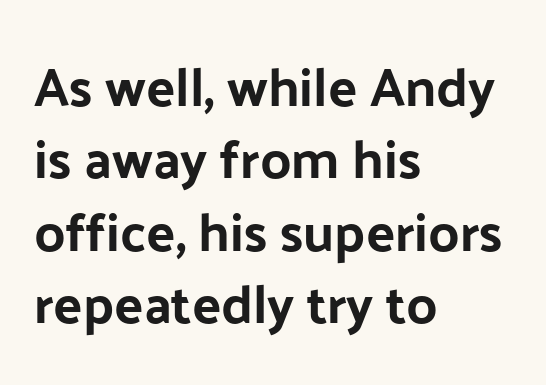
Q: Is the text bold? A: Yes.
Q: Is the text italic (slanted)? A: No, it is upright.
Q: Is the typeface a serif or a sans-serif typeface? A: Sans-serif.
Q: Is the text underlined? A: No.
Q: How is the paragraph aligned? A: Left-aligned.
Q: Is the spacing between letters normal or unusually wide? A: Normal.
Q: Is the spacing between lines tight, normal or loose? A: Normal.
Q: Width (condensed, normal, or wide)? A: Normal.
Q: Stroke contrast? A: Low.
Q: x-height? A: Medium.
Q: Monospaced? A: No.
